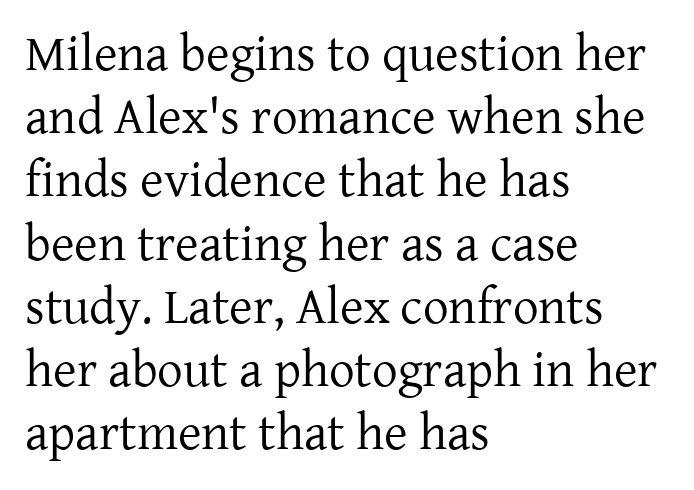
Q: Is the text bold? A: No.
Q: Is the text italic (slanted)? A: No, it is upright.
Q: Is the typeface a serif or a sans-serif typeface? A: Serif.
Q: Is the text underlined? A: No.
Q: How is the paragraph aligned? A: Left-aligned.
Q: Is the spacing between letters normal or unusually wide? A: Normal.
Q: Width (condensed, normal, or wide)? A: Normal.
Q: Stroke contrast? A: Low.
Q: x-height? A: Medium.
Q: Monospaced? A: No.
